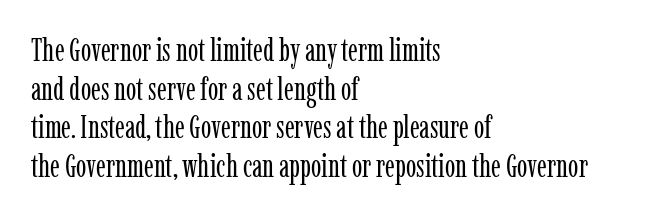
Q: Is the text bold? A: No.
Q: Is the text italic (slanted)? A: No, it is upright.
Q: Is the typeface a serif or a sans-serif typeface? A: Serif.
Q: Is the text underlined? A: No.
Q: How is the paragraph aligned? A: Left-aligned.
Q: Is the spacing between letters normal or unusually wide? A: Normal.
Q: Is the spacing between lines tight, normal or loose? A: Normal.
Q: Width (condensed, normal, or wide)? A: Condensed.
Q: Stroke contrast? A: Low.
Q: x-height? A: Medium.
Q: Monospaced? A: No.
